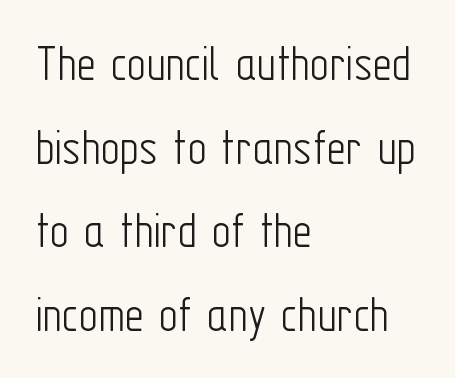
Q: Is the text bold? A: No.
Q: Is the text italic (slanted)? A: No, it is upright.
Q: Is the typeface a serif or a sans-serif typeface? A: Sans-serif.
Q: Is the text underlined? A: No.
Q: How is the paragraph aligned? A: Left-aligned.
Q: Is the spacing between letters normal or unusually wide? A: Normal.
Q: Is the spacing between lines tight, normal or loose? A: Normal.
Q: Width (condensed, normal, or wide)? A: Condensed.
Q: Stroke contrast? A: Low.
Q: x-height? A: Medium.
Q: Monospaced? A: No.
